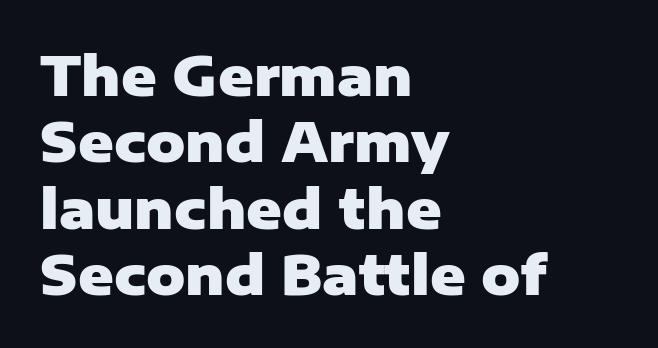
The image shows 54 px heavy sans-serif type, upright; set left-aligned, line spacing 1.23x, normal letter spacing, not underlined; low stroke contrast and a medium x-height.
